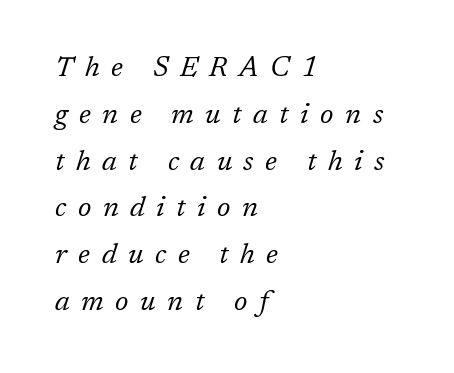
Horizontally, the lines are justified to the leading edge only. Looks like regular typesetting: each glyph gets only the width it needs. A quiet, ordinary-to-light weight characterises the typeface. The type is letterspaced generously, with wide tracking. Old-style or modern, the face here clearly has serifs.
